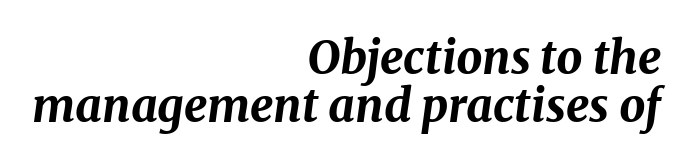
Tightly led — the rows are bunched. Horizontal alignment here is rightward, an uncommon choice for prose. Think of a printed novel: that variable character pitch is what you see here. A full-strength bold gives these letters their thick strokes.
